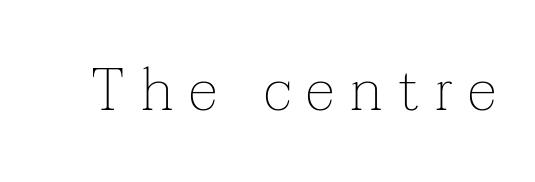
Q: Is the text bold? A: No.
Q: Is the text italic (slanted)? A: No, it is upright.
Q: Is the typeface a serif or a sans-serif typeface? A: Serif.
Q: Is the text underlined? A: No.
Q: Is the spacing between letters normal or unusually wide? A: Unusually wide.
Q: Width (condensed, normal, or wide)? A: Normal.
Q: Stroke contrast? A: Low.
Q: x-height? A: Medium.
Q: Monospaced? A: No.
